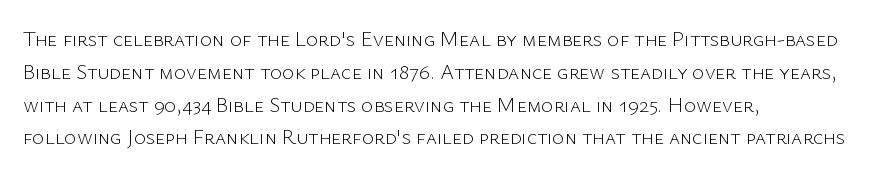
The image shows 21 px text type, upright; set left-aligned, normal line spacing (1.56x), normal letter spacing, not underlined.
